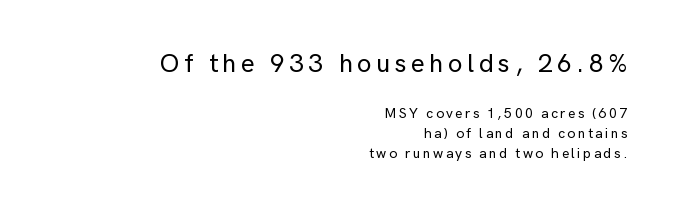
{"italic": "no", "underline": "no", "align": "right", "line_spacing": "normal", "line_spacing_ratio": 1.41, "larger_block": "first", "size_ratio": 1.86, "glyph_px": 26}
